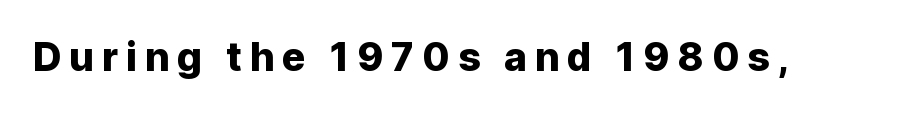
{"serif": "no", "italic": "no", "width": "normal", "stroke_contrast": "low", "x_height": "medium", "monospaced": "no", "underline": "no", "letter_spacing": "wide", "letter_spacing_em": 0.2, "glyph_px": 39}
